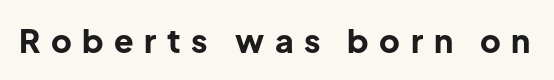
Q: Is the text bold? A: Yes.
Q: Is the text italic (slanted)? A: No, it is upright.
Q: Is the typeface a serif or a sans-serif typeface? A: Sans-serif.
Q: Is the text underlined? A: No.
Q: Is the spacing between letters normal or unusually wide? A: Unusually wide.
Q: Width (condensed, normal, or wide)? A: Normal.
Q: Stroke contrast? A: Low.
Q: x-height? A: Medium.
Q: Monospaced? A: No.
